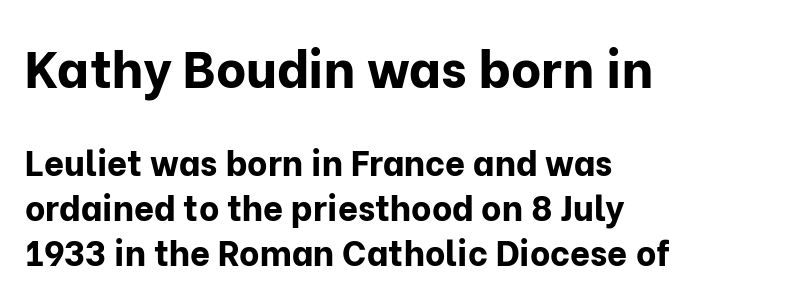
{"serif": "no", "italic": "no", "bold": "yes", "weight": "bold", "width": "normal", "stroke_contrast": "low", "x_height": "medium", "monospaced": "no", "underline": "no", "align": "left", "line_spacing": "normal", "line_spacing_ratio": 1.29, "letter_spacing": "normal", "letter_spacing_em": 0.0, "larger_block": "first", "size_ratio": 1.49, "glyph_px": 52}
